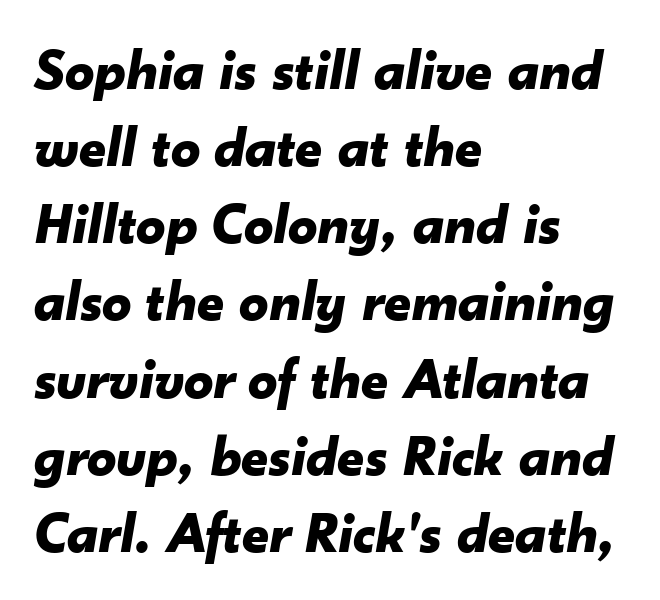
Looks like regular typesetting: each glyph gets only the width it needs. Chunky letters — that's bold for sure. Short note: letters normally spaced. Yep, that's italic — everything's leaning.
